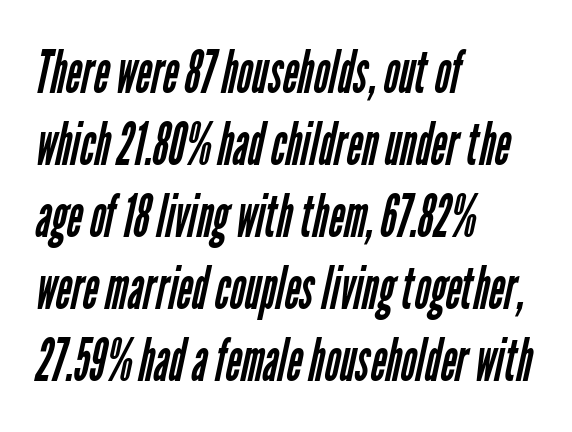
Varying glyph widths throughout — classic text-font behaviour. The compositor pushed each line to the left boundary. Descender tails drop into unmarked territory. Between one letter and the next there's only the usual sliver of space. The letters look calm and open, with moderate or lighter stems.
